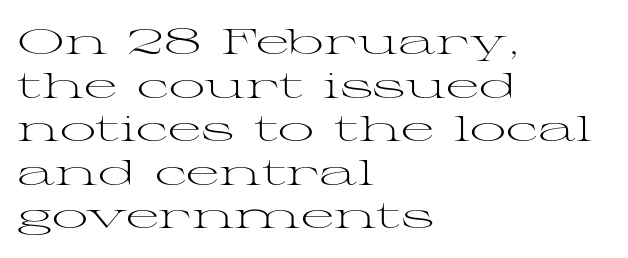
Posture: upright roman. Is this a heavy cut? Hardly; it is regular or lighter. Default kerning and tracking; the words read as compact shapes. Character widths vary here, with narrow letters taking less room than wide ones. Typeset ragged right — the left edge is the straight one.
